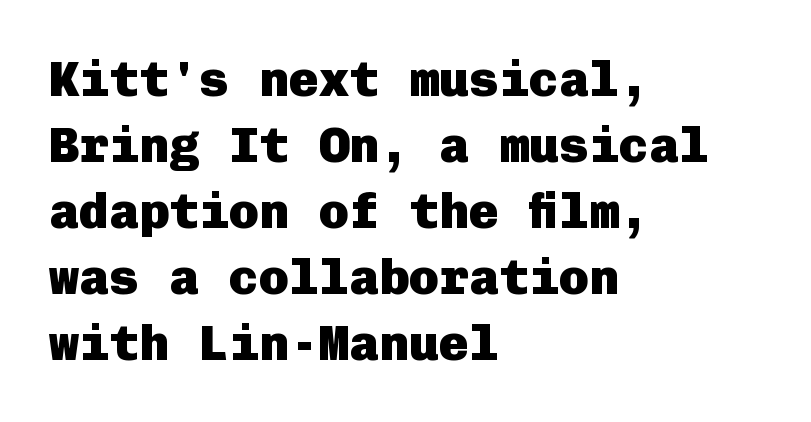
{"serif": "no", "italic": "no", "bold": "yes", "weight": "heavy", "width": "normal", "stroke_contrast": "low", "x_height": "medium", "underline": "no", "align": "left", "line_spacing": "normal", "line_spacing_ratio": 1.32, "letter_spacing": "normal", "letter_spacing_em": 0.0, "glyph_px": 50}
